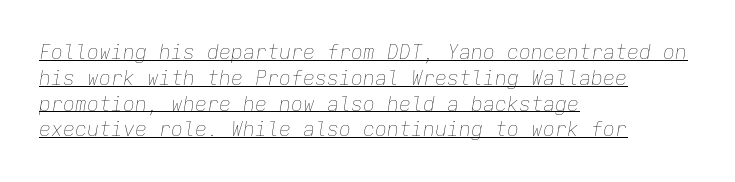
The image shows 20 px text type, italic (leaning right); set left-aligned, normal line spacing (1.29x), normal letter spacing, underlined.
